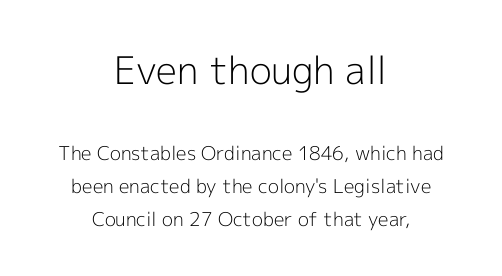
Each letter's strokes conclude bluntly, with no projecting serifs. Italic: no, the glyphs are upright roman. Words appear dense and cohesive because spacing is normal. Which chunk is bigger? The first one — the top block dwarfs the bottom. Centered paragraph, ragged on both sides. Bare-footed words on every line.
